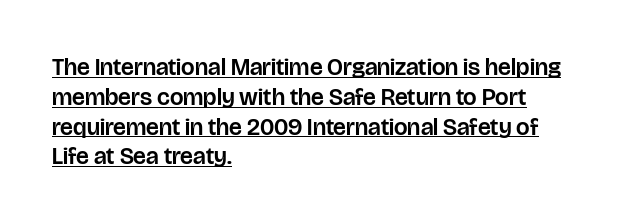
The image shows 24 px text type, upright; set left-aligned, line spacing 1.24x, normal letter spacing, underlined.
